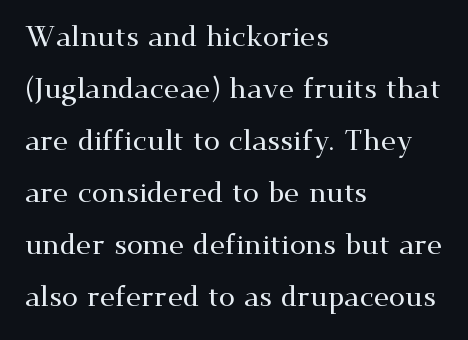
{"serif": "yes", "italic": "no", "width": "wide", "stroke_contrast": "medium", "x_height": "small", "monospaced": "no", "underline": "no", "align": "left", "line_spacing_ratio": 1.79, "letter_spacing": "normal", "letter_spacing_em": 0.0, "glyph_px": 29}
